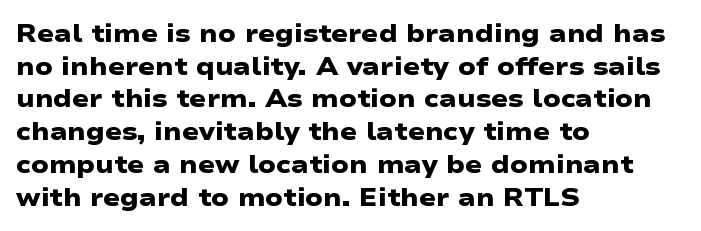
{"bold": "yes", "underline": "no", "align": "left", "line_spacing": "normal", "line_spacing_ratio": 1.31, "letter_spacing": "normal", "letter_spacing_em": 0.0, "glyph_px": 25}
